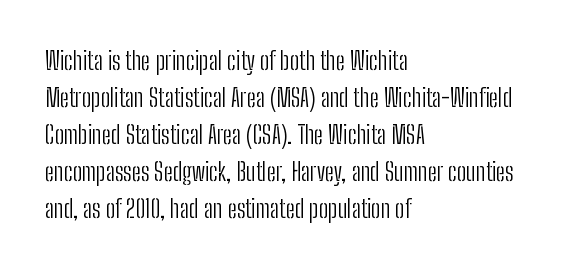
Q: Is the text bold? A: No.
Q: Is the text italic (slanted)? A: No, it is upright.
Q: Is the text underlined? A: No.
Q: How is the paragraph aligned? A: Left-aligned.
Q: Is the spacing between letters normal or unusually wide? A: Normal.
Q: Is the spacing between lines tight, normal or loose? A: Normal.
